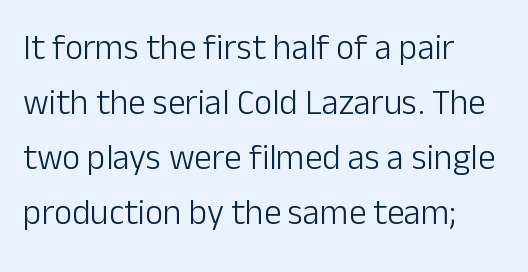
The image shows 35 px light sans-serif type, upright; set left-aligned, normal line spacing (1.57x), normal letter spacing, not underlined; low stroke contrast and a medium x-height.
